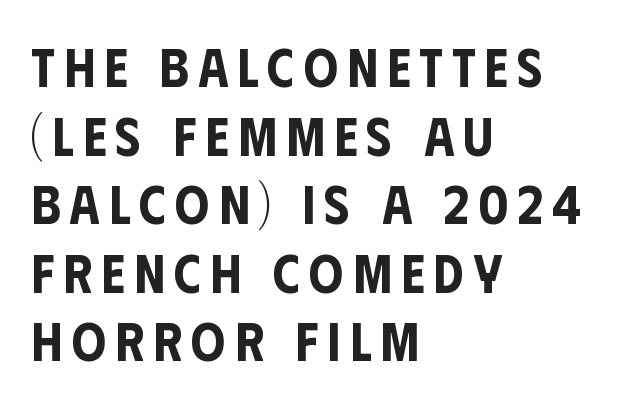
Anything drawn beneath the words? Only blank space. The letters advance in unequal steps, a hallmark of proportional type. This rendering uses left alignment, leaving the right contour irregular. The space between consecutive lines is moderate. Upright lettering throughout. These lines are composed in type without serifs.
